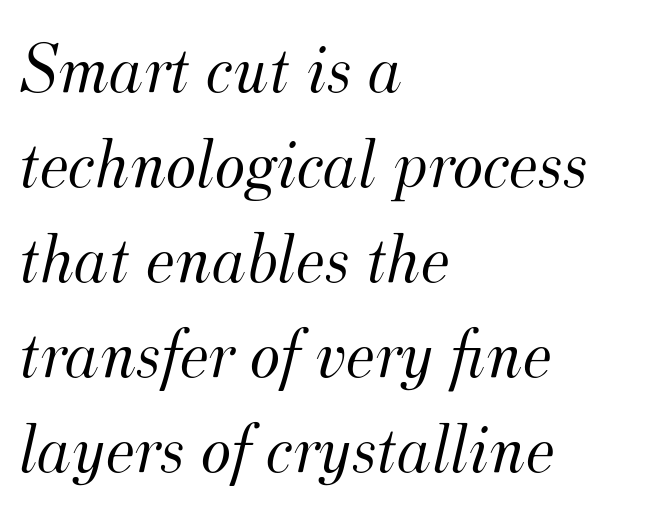
The image shows 72 px light serif type, italic (leaning right); set left-aligned, normal line spacing (1.32x), normal letter spacing, not underlined; medium stroke contrast and a small x-height.
